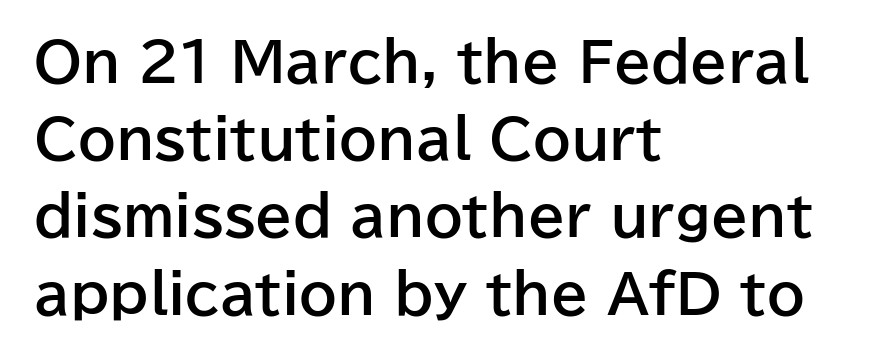
The image shows 54 px bold sans-serif type, upright; set left-aligned, normal line spacing (1.43x), normal letter spacing, not underlined; low stroke contrast and a medium x-height.
